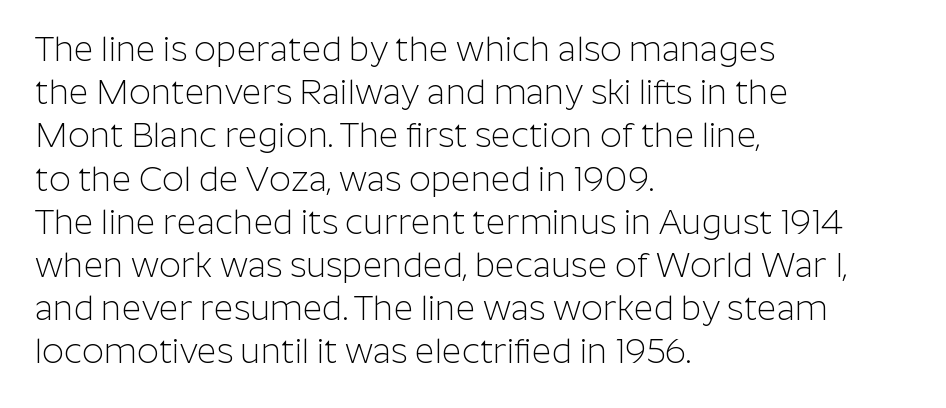
{"serif": "no", "italic": "no", "bold": "no", "weight": "light", "width": "normal", "stroke_contrast": "low", "x_height": "medium", "monospaced": "no", "underline": "no", "align": "left", "line_spacing": "normal", "line_spacing_ratio": 1.27, "letter_spacing": "normal", "letter_spacing_em": 0.0, "glyph_px": 34}
